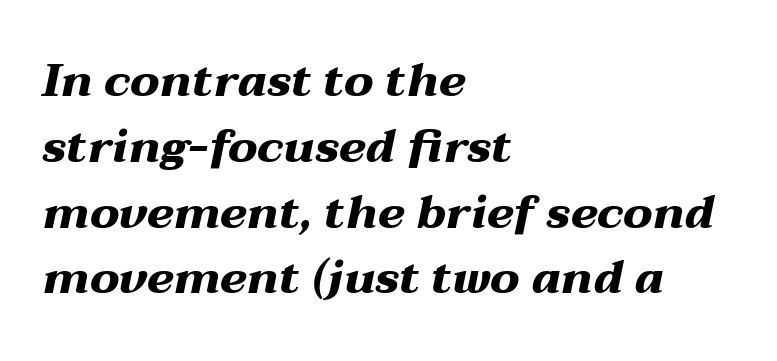
Short note: letters normally spaced. How heavy is the stroke? Heavy — this is a bold. The string is rendered with underlining switched off. Compared with typical paragraphs, the rows here are spaced about the same. The rendering uses natural spacing where letterforms have individual widths. The lettering tilts uniformly, giving the passage an italic look.
